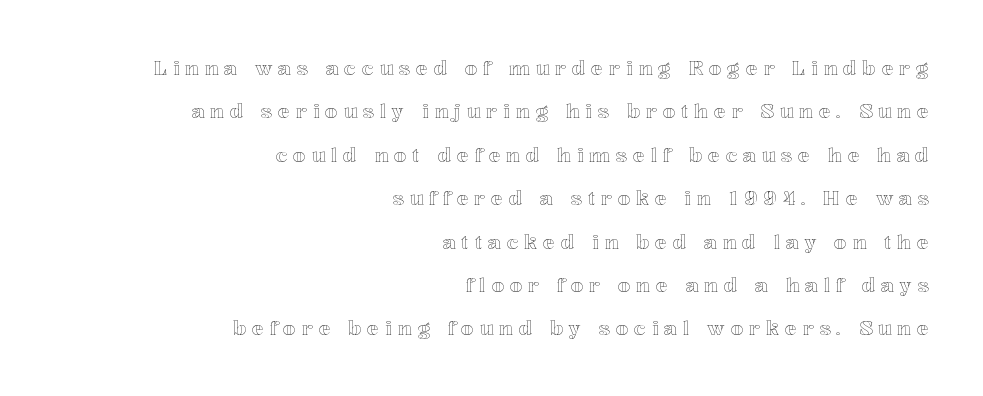
Q: Is the text italic (slanted)? A: No, it is upright.
Q: Is the text underlined? A: No.
Q: How is the paragraph aligned? A: Right-aligned.
Q: Is the spacing between letters normal or unusually wide? A: Unusually wide.
Q: Is the spacing between lines tight, normal or loose? A: Loose.
